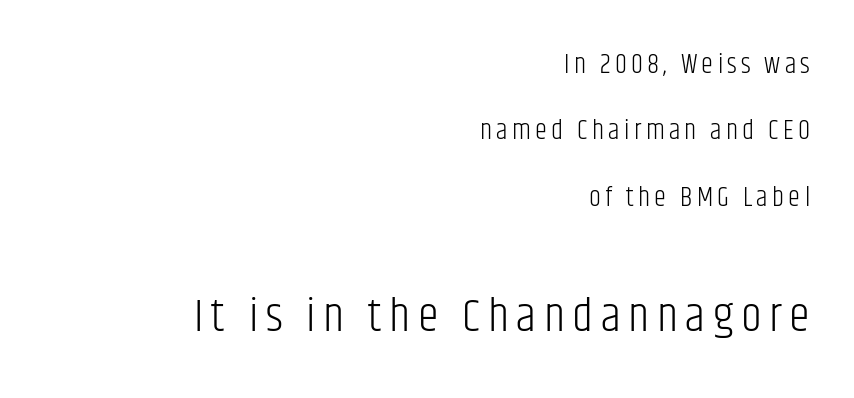
The rag falls on the left side of this text block. No chunkiness to these letters — they're not bold. Does the lettering tilt? It doesn't — this is upright. The face used here is a sans, in the tradition of grotesques and geometrics. Block two is the big one; block one sits smaller above it. The face used here is proportionally spaced, like ordinary book or web type.
